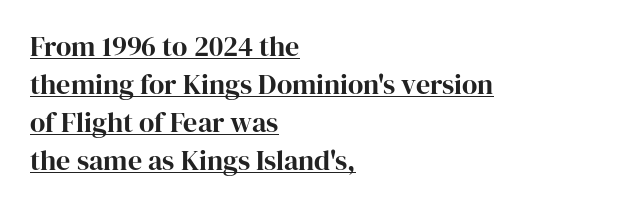
The image shows 28 px serif type, upright; set left-aligned, normal line spacing (1.36x), normal letter spacing, underlined; high stroke contrast and a medium x-height.
